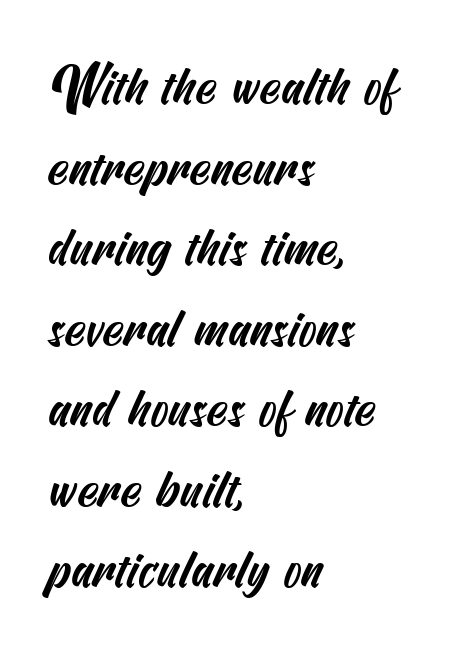
The image shows 53 px condensed sans-serif type; set left-aligned, normal line spacing (1.52x), normal letter spacing, not underlined; medium stroke contrast and a small x-height.
